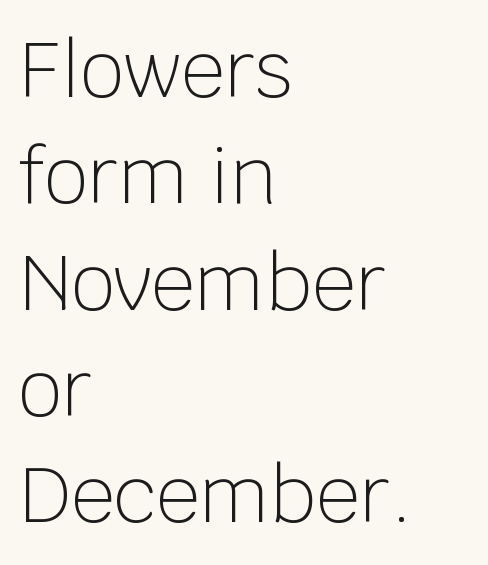
Here the designer chose a conventional face with non-uniform glyph widths. Vertical stems look standard width or narrower in stroke. The typeface chosen for these lines omits serifs. One-word summary of the alignment: left.
